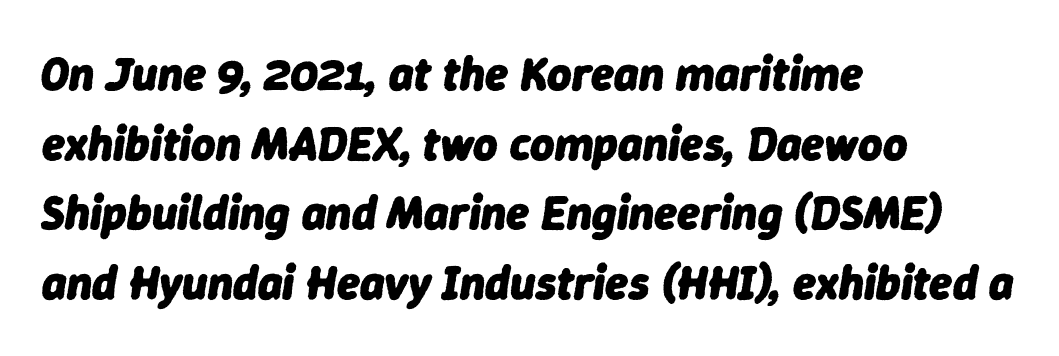
{"italic": "yes", "lean": "right", "slant_degrees": 9, "bold": "yes", "weight": "heavy", "width": "normal", "stroke_contrast": "low", "x_height": "medium", "monospaced": "no", "underline": "no", "align": "left", "line_spacing": "normal", "line_spacing_ratio": 1.48, "letter_spacing": "normal", "letter_spacing_em": 0.0, "glyph_px": 47}
